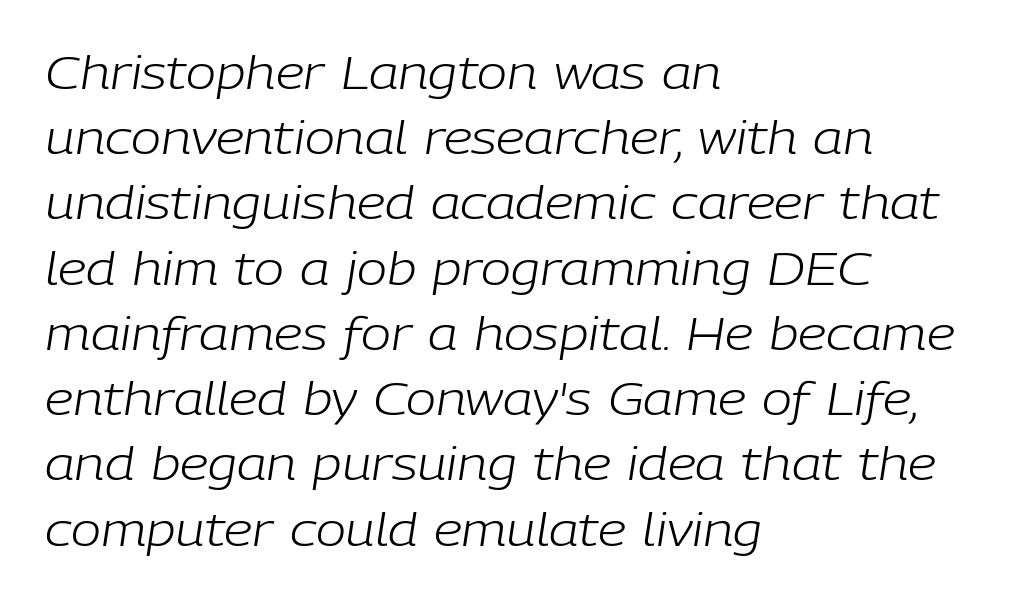
Unbolded letterforms with no extra heft. This rendering features lettering with no underline. Slant detected: the letters are inclined. Evenly set lines give the paragraph a standard silhouette.
